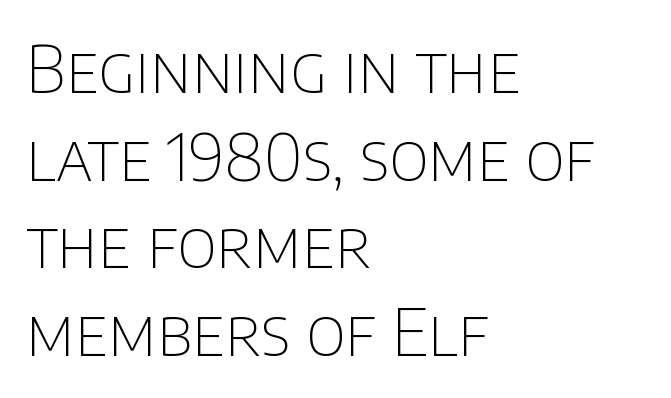
Regular leading. The passage shown has conventional tracking throughout. Think of a printed novel: that variable character pitch is what you see here. Vertical strokes here are truly vertical.
